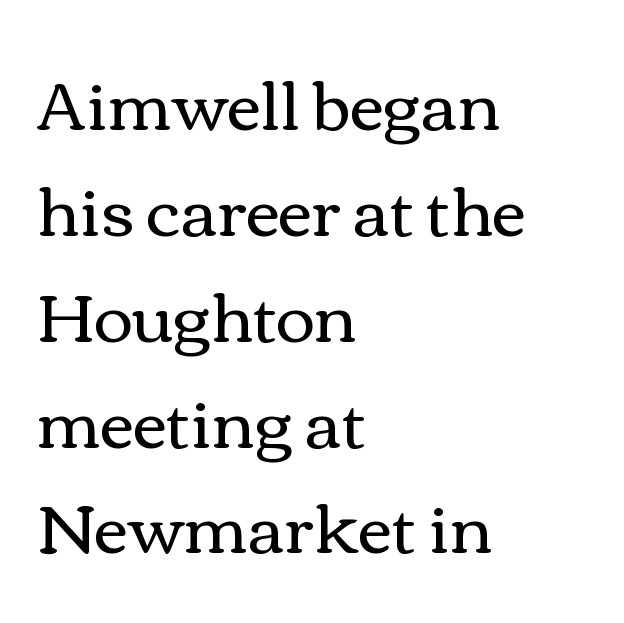
{"italic": "no", "bold": "no", "weight": "regular", "width": "wide", "x_height": "medium", "monospaced": "no", "underline": "no", "align": "left", "line_spacing": "normal", "line_spacing_ratio": 1.58, "letter_spacing": "normal", "letter_spacing_em": 0.0, "glyph_px": 67}
